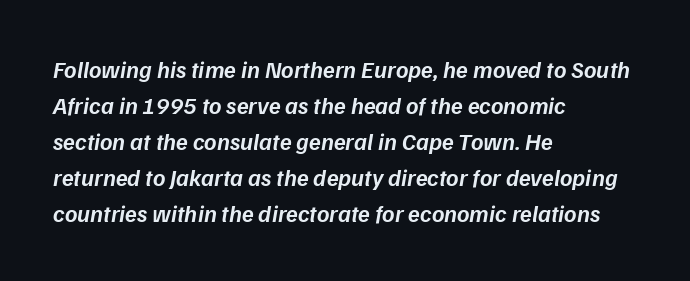
{"italic": "yes", "lean": "right", "slant_degrees": 9, "bold": "semi", "underline": "no", "align": "left", "line_spacing": "normal", "line_spacing_ratio": 1.5, "letter_spacing": "normal", "letter_spacing_em": 0.0, "glyph_px": 24}
